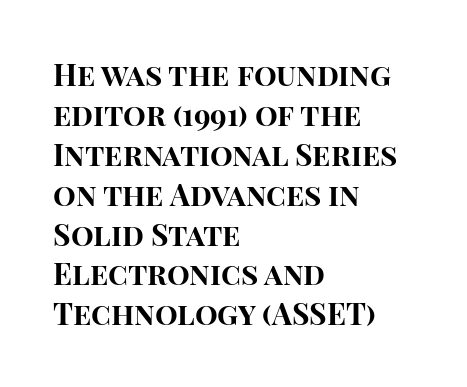
The specimen omits any rule beneath the text block's lines. A typesetter would call this proportional, since set widths differ per character. Nobody touched the tracking dial on this one. Regarding serifs, this sample does without them.
